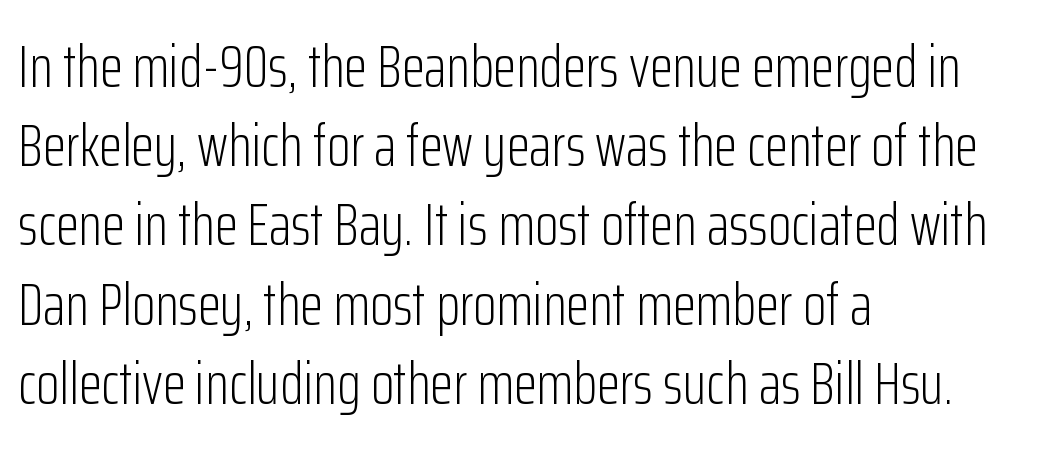
The lines in this sample share a left origin and differ only in where they stop. Glyph-to-glyph distance matches everyday printed text. The specimen omits any rule beneath the text block's lines. The weight tops out at a normal text grade. Note: no serifs on the glyphs.
